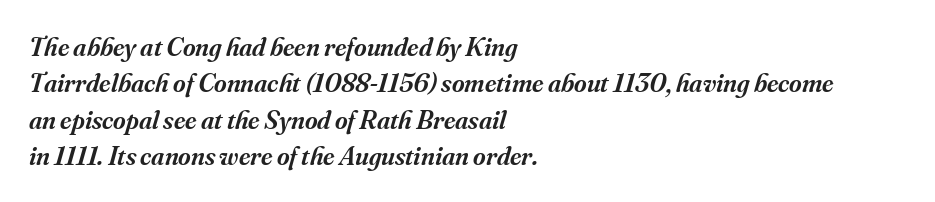
The image shows 27 px text type, italic (leaning right); set left-aligned, normal line spacing (1.35x), normal letter spacing, not underlined.
